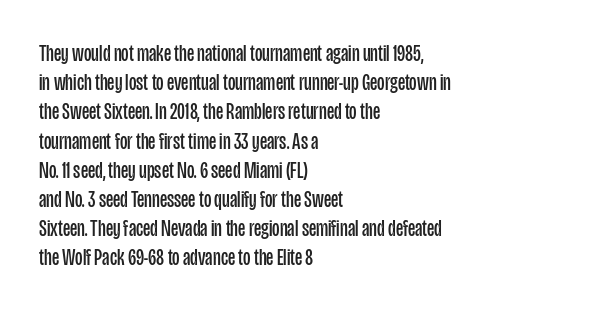
The image shows 23 px text type, upright; set left-aligned, normal line spacing (1.27x), normal letter spacing, not underlined.
